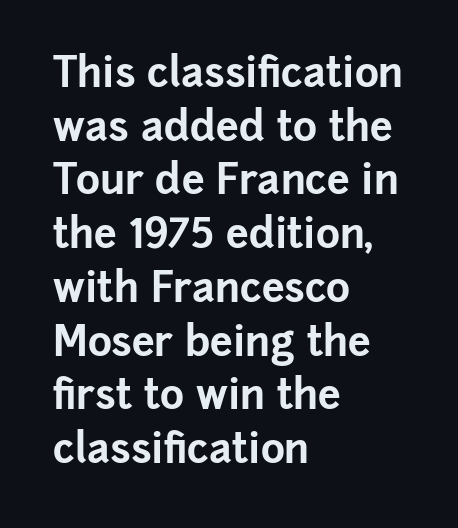
The image shows 41 px bold sans-serif type, upright; set left-aligned, normal line spacing (1.31x), normal letter spacing, not underlined; low stroke contrast and a medium x-height.
